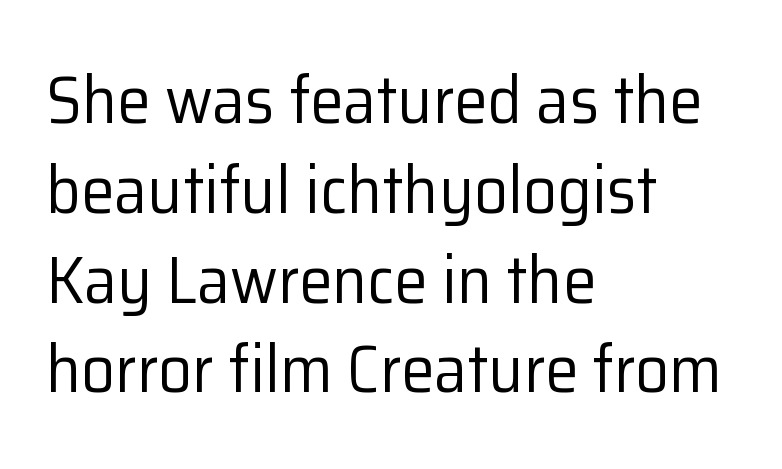
Q: Is the text bold? A: No.
Q: Is the text italic (slanted)? A: No, it is upright.
Q: Is the typeface a serif or a sans-serif typeface? A: Sans-serif.
Q: Is the text underlined? A: No.
Q: How is the paragraph aligned? A: Left-aligned.
Q: Is the spacing between letters normal or unusually wide? A: Normal.
Q: Is the spacing between lines tight, normal or loose? A: Normal.
Q: Width (condensed, normal, or wide)? A: Normal.
Q: Stroke contrast? A: Low.
Q: x-height? A: Medium.
Q: Monospaced? A: No.
